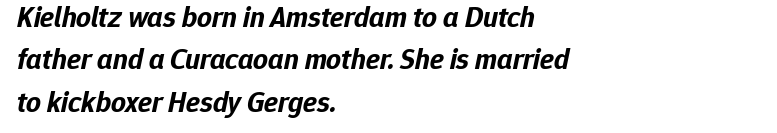
Looks like regular typesetting: each glyph gets only the width it needs. Compared with a centered layout, this one pins lines to the left instead. The rendering uses a bold face; every stroke is thick and dark. The tracking reads as untouched default to a designer's eye. A normal amount of white space separates one row of letters from the next. The zone under the glyphs is completely vacant.
